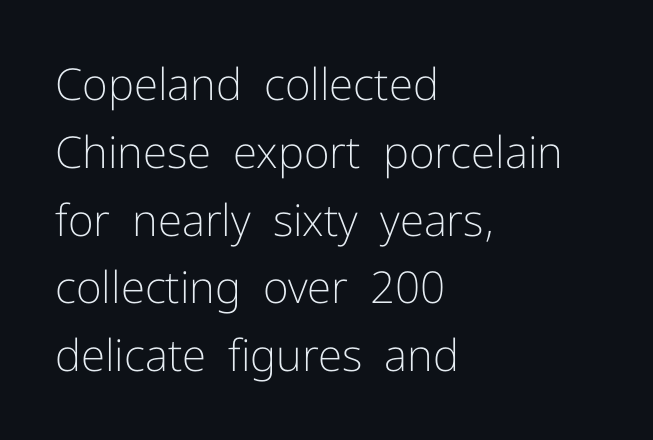
Q: Is the text bold? A: No.
Q: Is the text italic (slanted)? A: No, it is upright.
Q: Is the typeface a serif or a sans-serif typeface? A: Sans-serif.
Q: Is the text underlined? A: No.
Q: How is the paragraph aligned? A: Left-aligned.
Q: Is the spacing between letters normal or unusually wide? A: Normal.
Q: Is the spacing between lines tight, normal or loose? A: Normal.
Q: Width (condensed, normal, or wide)? A: Normal.
Q: Stroke contrast? A: Low.
Q: x-height? A: Medium.
Q: Monospaced? A: No.
